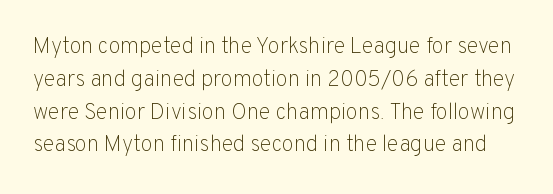
The image shows 22 px text type, upright; set normal line spacing (1.49x), normal letter spacing, not underlined.
